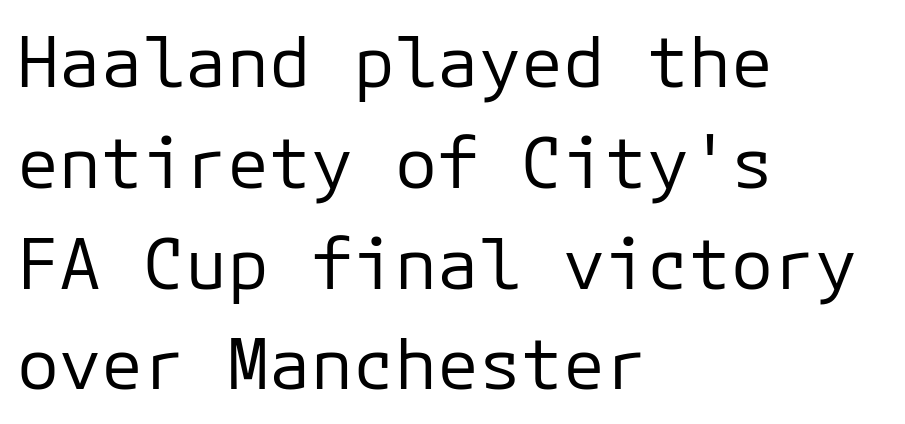
The image shows 70 px regular-weight sans-serif type, upright, monospaced; set left-aligned, normal line spacing (1.44x), normal letter spacing, not underlined; low stroke contrast and a medium x-height.
